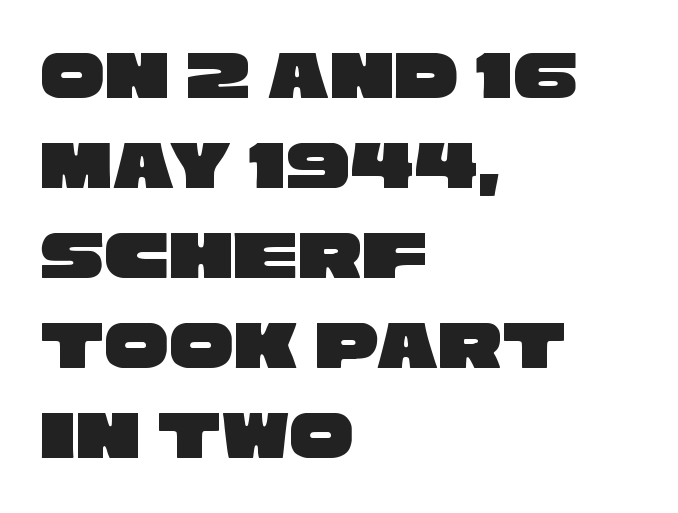
{"serif": "no", "width": "wide", "stroke_contrast": "low", "x_height": "large", "monospaced": "no", "underline": "no", "align": "left", "line_spacing": "normal", "line_spacing_ratio": 1.25, "letter_spacing": "normal", "letter_spacing_em": 0.0, "glyph_px": 72}
